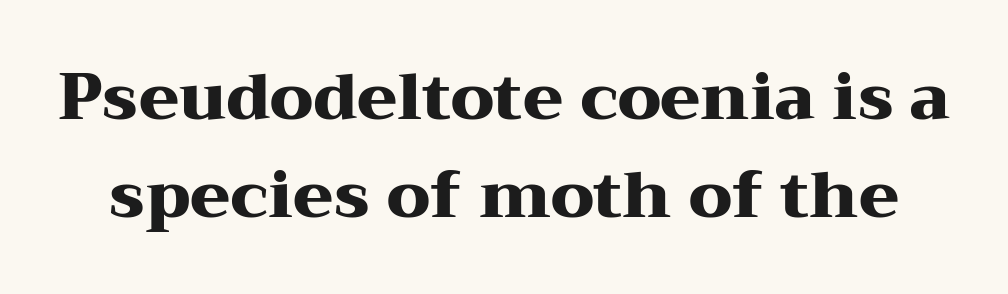
Q: Is the text bold? A: Yes.
Q: Is the text italic (slanted)? A: No, it is upright.
Q: Is the typeface a serif or a sans-serif typeface? A: Serif.
Q: Is the text underlined? A: No.
Q: Is the spacing between letters normal or unusually wide? A: Normal.
Q: Is the spacing between lines tight, normal or loose? A: Normal.
Q: Width (condensed, normal, or wide)? A: Wide.
Q: Stroke contrast? A: Medium.
Q: x-height? A: Medium.
Q: Monospaced? A: No.
